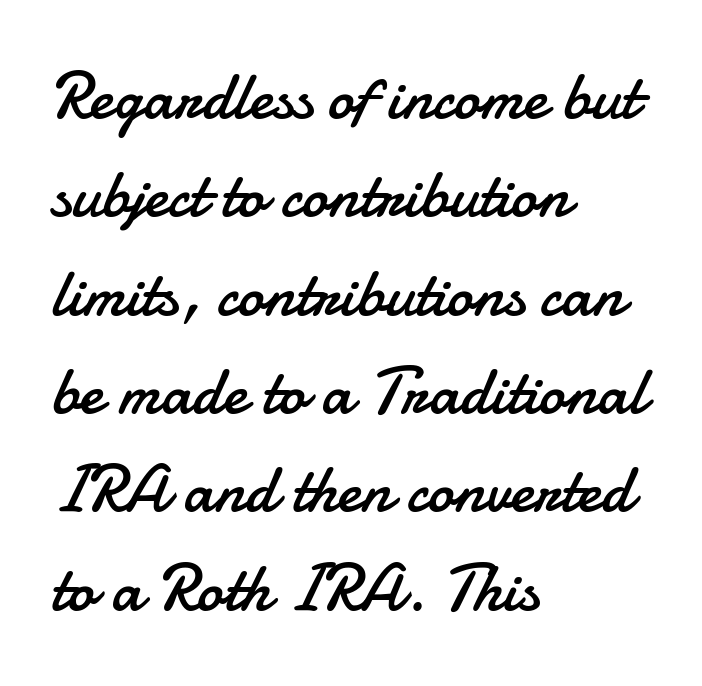
The image shows 66 px regular-weight sans-serif type; set left-aligned, normal line spacing (1.49x), normal letter spacing, not underlined; low stroke contrast and a small x-height.
